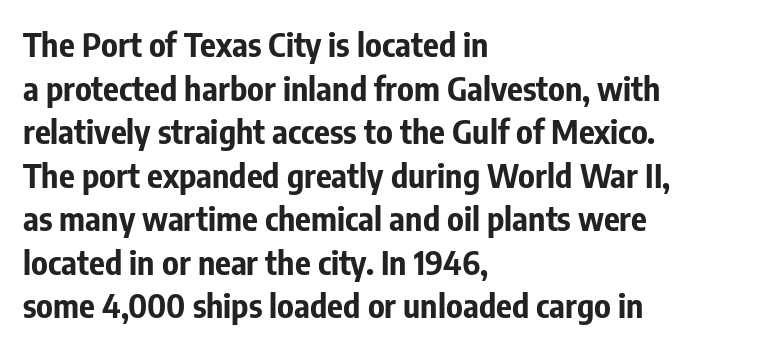
I'd call this a sans setting — the letters go barefoot. You could not count columns in this text — the font is proportionally spaced. The zone under the glyphs is completely vacant. Emphasis by weight is at full strength: bold. Tracking here is standard; glyphs follow each other at the usual distance. Regarding leading, the lines here are spaced in the standard way.
